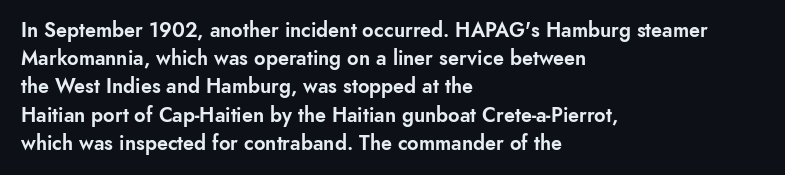
Quick note: interline space is typical. Layout note: lines flush left. The tracking reads as untouched default to a designer's eye. The passage shown is not underscored anywhere. The type sits square on the baseline with zero lean.
